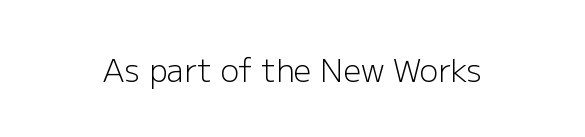
{"serif": "no", "italic": "no", "bold": "no", "weight": "light", "width": "normal", "stroke_contrast": "low", "x_height": "medium", "monospaced": "no", "underline": "no", "letter_spacing": "normal", "letter_spacing_em": 0.0, "glyph_px": 31}
